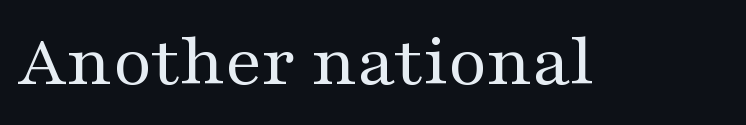
{"serif": "yes", "italic": "no", "bold": "no", "weight": "regular", "width": "wide", "stroke_contrast": "medium", "x_height": "medium", "monospaced": "no", "underline": "no", "letter_spacing": "normal", "letter_spacing_em": 0.0, "glyph_px": 75}
